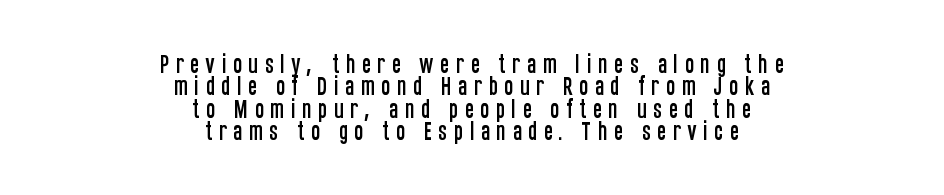
{"italic": "no", "underline": "no", "align": "center", "line_spacing": "tight", "line_spacing_ratio": 1.06, "letter_spacing": "wide", "letter_spacing_em": 0.3, "glyph_px": 21}
